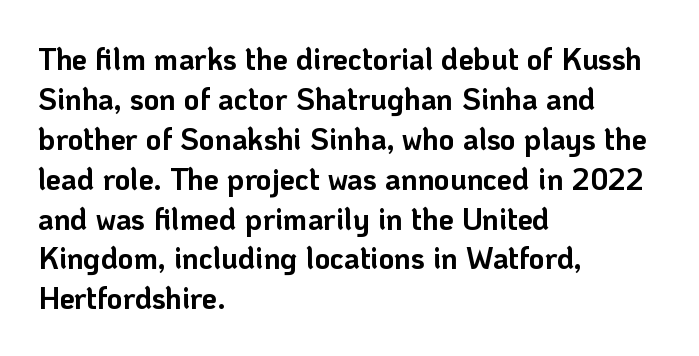
{"serif": "no", "italic": "no", "bold": "yes", "weight": "bold", "width": "normal", "stroke_contrast": "low", "x_height": "medium", "monospaced": "no", "underline": "no", "align": "left", "line_spacing": "normal", "line_spacing_ratio": 1.33, "letter_spacing": "normal", "letter_spacing_em": 0.0, "glyph_px": 30}
